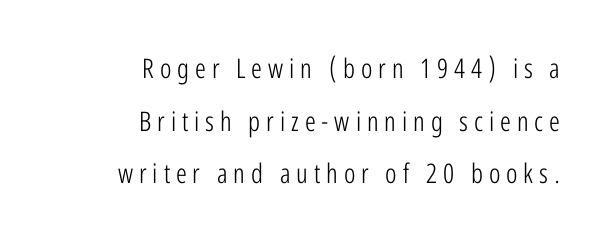
Q: Is the text bold? A: No.
Q: Is the text italic (slanted)? A: No, it is upright.
Q: Is the text underlined? A: No.
Q: How is the paragraph aligned? A: Right-aligned.
Q: Is the spacing between letters normal or unusually wide? A: Unusually wide.
Q: Is the spacing between lines tight, normal or loose? A: Loose.
